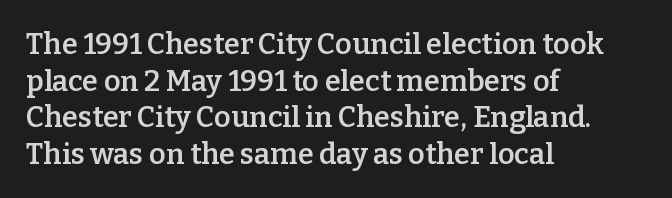
Visually the block forms a straight wall on the left and a jagged coastline on the right. Letterform terminals end in serifs throughout the passage. The leading is moderate, giving the passage an even texture. The strokes are fattened partway — semibold, not bold. A bare baseline throughout the passage. Characters follow at the spacing the type designer built in.
